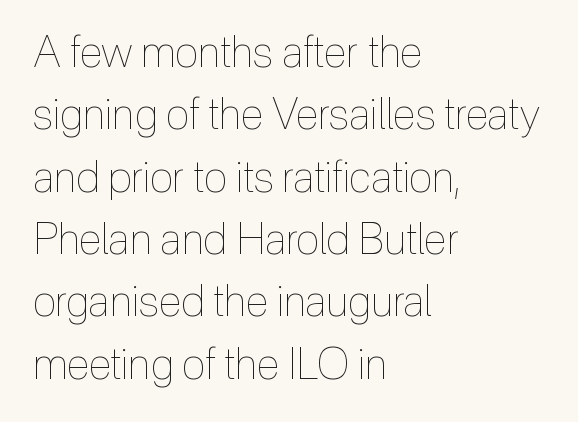
The image shows 43 px thin, condensed type, upright; set left-aligned, normal line spacing (1.45x), normal letter spacing, not underlined; a medium x-height.
